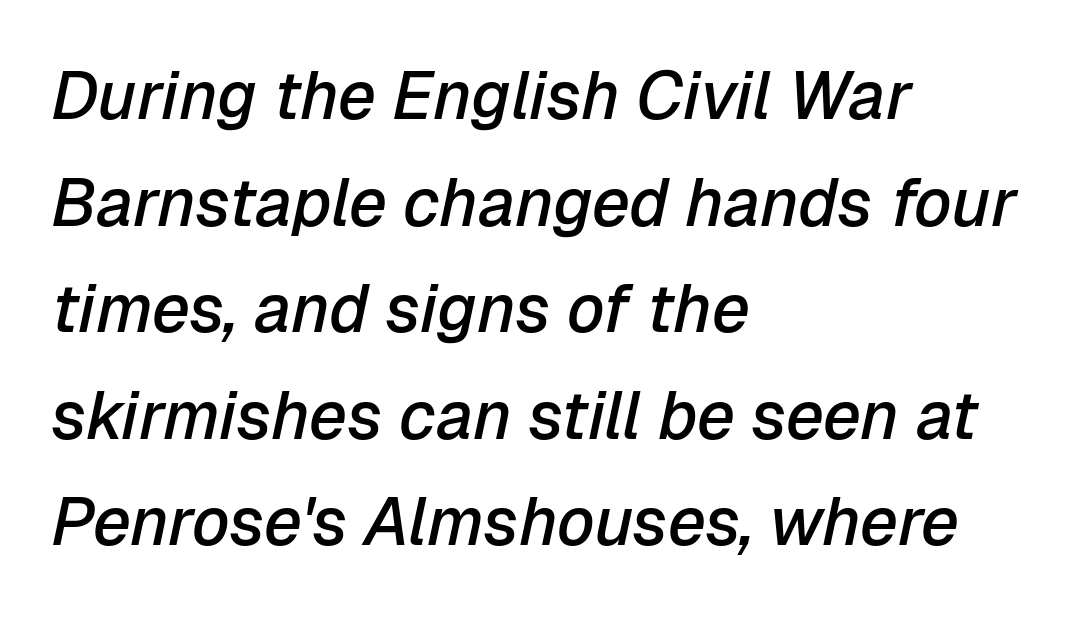
Q: Is the text bold? A: Semi-bold.
Q: Is the text italic (slanted)? A: Yes, it leans right by about 12 degrees.
Q: Is the text underlined? A: No.
Q: How is the paragraph aligned? A: Left-aligned.
Q: Is the spacing between letters normal or unusually wide? A: Normal.
Q: Is the spacing between lines tight, normal or loose? A: Normal.
Q: Width (condensed, normal, or wide)? A: Normal.
Q: Stroke contrast? A: Low.
Q: x-height? A: Medium.
Q: Monospaced? A: No.
